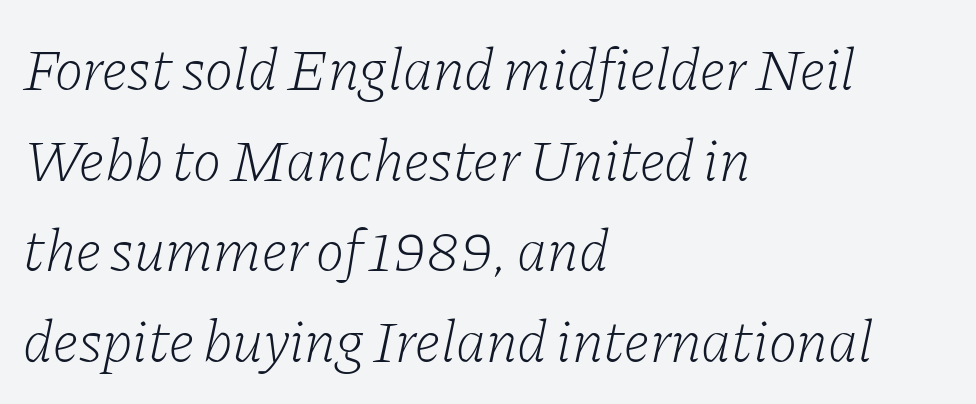
Q: Is the text bold? A: No.
Q: Is the text italic (slanted)? A: Yes, it leans right by about 11 degrees.
Q: Is the typeface a serif or a sans-serif typeface? A: Serif.
Q: Is the text underlined? A: No.
Q: How is the paragraph aligned? A: Left-aligned.
Q: Is the spacing between letters normal or unusually wide? A: Normal.
Q: Is the spacing between lines tight, normal or loose? A: Normal.
Q: Width (condensed, normal, or wide)? A: Normal.
Q: Stroke contrast? A: Low.
Q: x-height? A: Medium.
Q: Monospaced? A: No.
